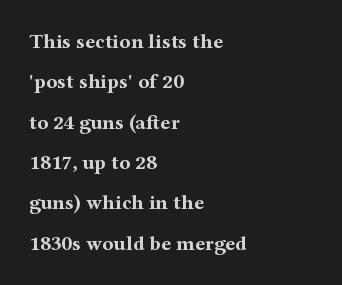
The image shows 21 px bold type, upright; set left-aligned, loose line spacing (1.92x), normal letter spacing, not underlined.
